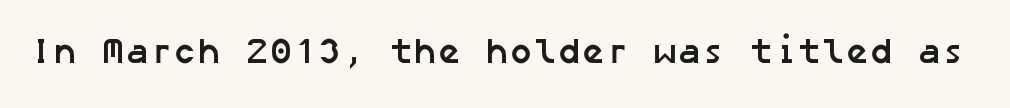
{"serif": "no", "bold": "yes", "weight": "semibold", "width": "normal", "stroke_contrast": "low", "x_height": "medium", "underline": "no", "letter_spacing": "normal", "letter_spacing_em": 0.0, "glyph_px": 36}
